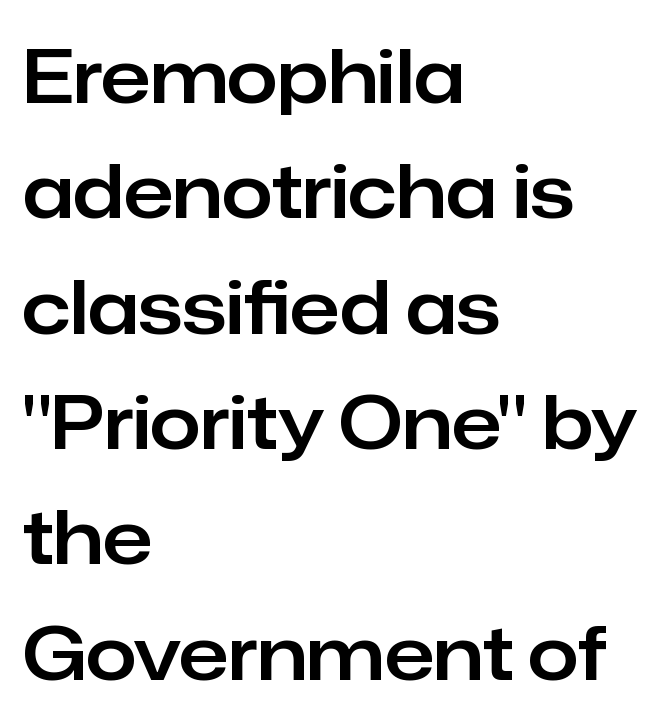
The image shows 73 px sans-serif type, upright; set left-aligned, normal line spacing (1.58x), normal letter spacing, not underlined; low stroke contrast and a medium x-height.
